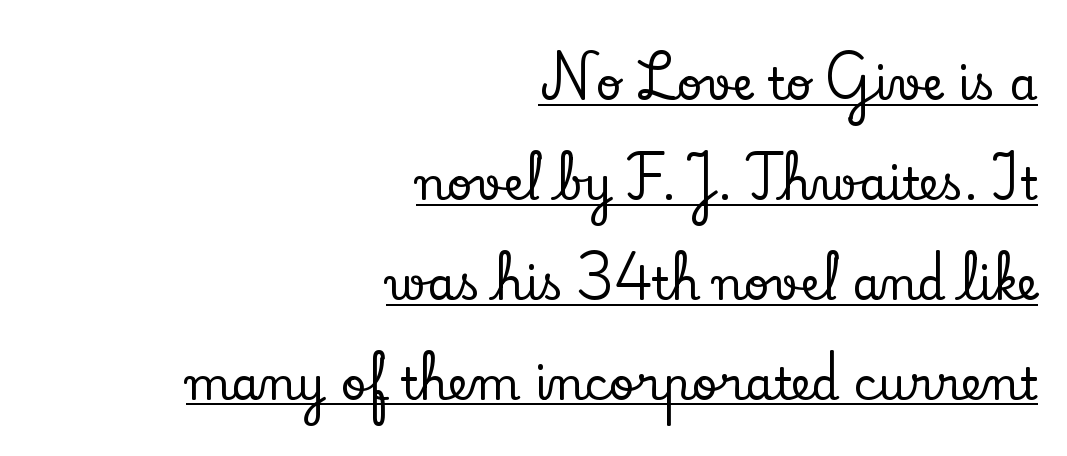
Q: Is the text italic (slanted)? A: No, it is upright.
Q: Is the typeface a serif or a sans-serif typeface? A: Serif.
Q: Is the text underlined? A: Yes.
Q: How is the paragraph aligned? A: Right-aligned.
Q: Is the spacing between letters normal or unusually wide? A: Normal.
Q: Is the spacing between lines tight, normal or loose? A: Loose.
Q: Width (condensed, normal, or wide)? A: Normal.
Q: Stroke contrast? A: Low.
Q: x-height? A: Small.
Q: Monospaced? A: No.
